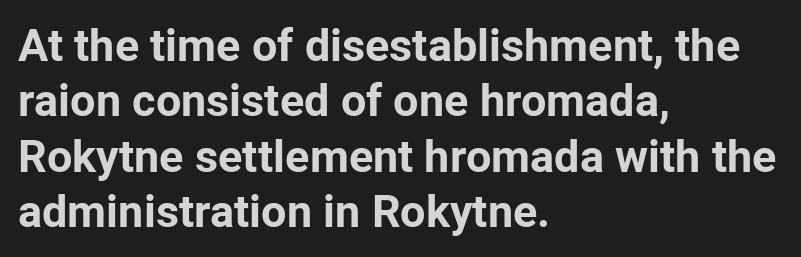
The image shows 45 px bold sans-serif type, upright; set left-aligned, line spacing 1.23x, normal letter spacing, not underlined; low stroke contrast and a medium x-height.
